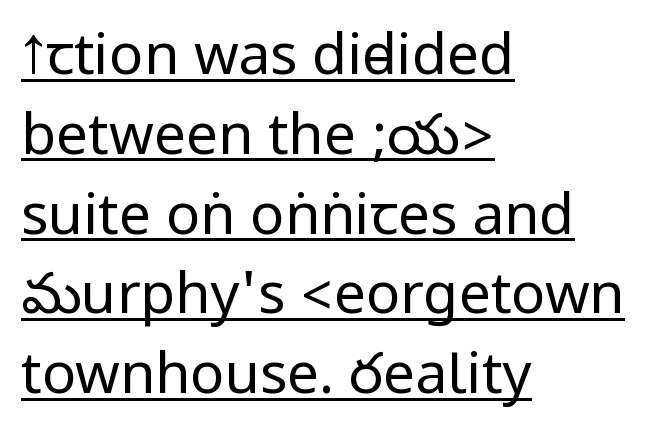
Q: Is the text bold? A: No.
Q: Is the text italic (slanted)? A: No, it is upright.
Q: Is the typeface a serif or a sans-serif typeface? A: Sans-serif.
Q: Is the text underlined? A: Yes.
Q: How is the paragraph aligned? A: Left-aligned.
Q: Is the spacing between letters normal or unusually wide? A: Normal.
Q: Is the spacing between lines tight, normal or loose? A: Normal.
Q: Width (condensed, normal, or wide)? A: Condensed.
Q: Stroke contrast? A: Low.
